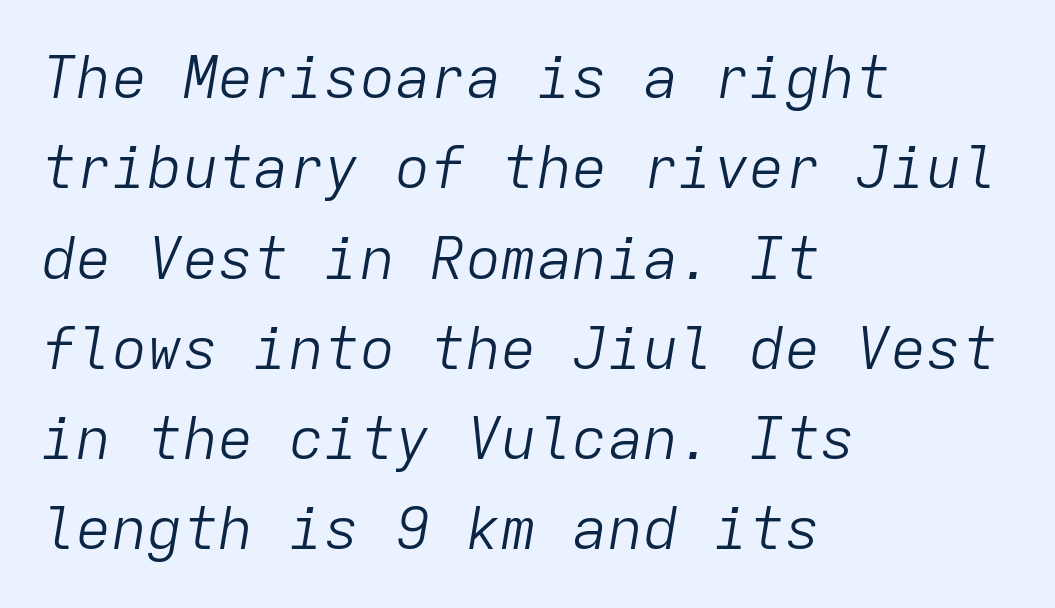
The image shows 59 px light type, italic (leaning right), monospaced; set left-aligned, normal line spacing (1.53x), normal letter spacing, not underlined; low stroke contrast and a medium x-height.
